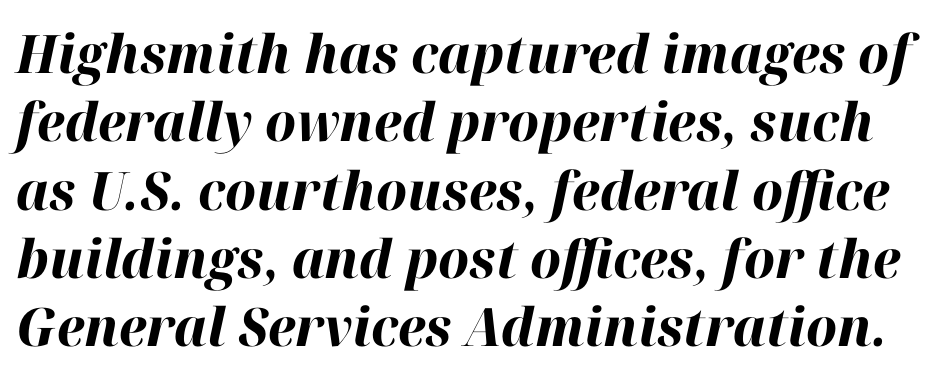
{"italic": "yes", "lean": "right", "slant_degrees": 12, "bold": "yes", "weight": "bold", "width": "normal", "stroke_contrast": "high", "x_height": "medium", "monospaced": "no", "underline": "no", "line_spacing": "normal", "line_spacing_ratio": 1.29, "letter_spacing": "normal", "letter_spacing_em": 0.0, "glyph_px": 53}
